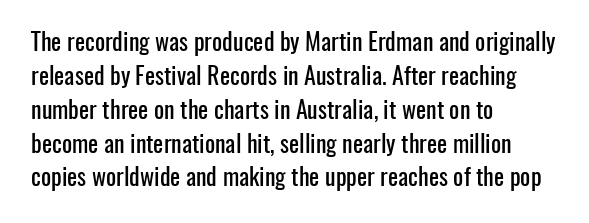
Here the glyphs are tracked normally, forming tight word shapes. A typesetter would call this leading conventional body-copy spacing. Descenders hang freely into open space. Typeset ragged right — the left edge is the straight one. Posture: upright roman.
